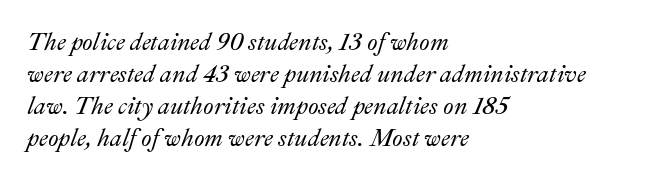
The image shows 24 px text type, italic (leaning right); set left-aligned, normal line spacing (1.34x), normal letter spacing, not underlined.
